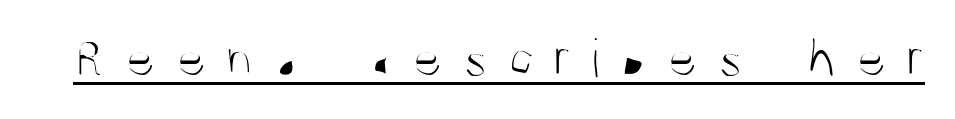
Q: Is the text bold? A: No.
Q: Is the text italic (slanted)? A: No, it is upright.
Q: Is the typeface a serif or a sans-serif typeface? A: Sans-serif.
Q: Is the text underlined? A: Yes.
Q: Is the spacing between letters normal or unusually wide? A: Unusually wide.
Q: Width (condensed, normal, or wide)? A: Condensed.
Q: Stroke contrast? A: Medium.
Q: x-height? A: Large.
Q: Monospaced? A: No.
